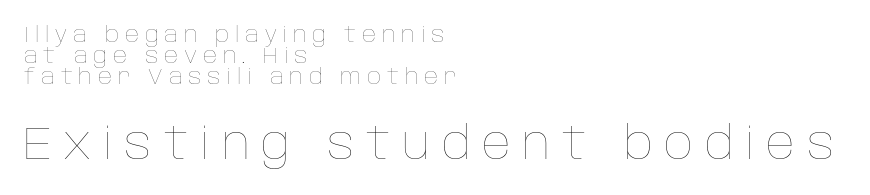
Is this a heavy cut? Hardly; it is regular or lighter. The vertical gap from one line to the next is small. Left-aligned paragraph, ragged on the right. The specimen omits any rule beneath the text block's lines. The letters advance in unequal steps, a hallmark of proportional type.
